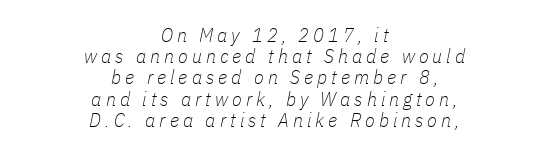
Q: Is the text bold? A: No.
Q: Is the text italic (slanted)? A: Yes, it leans right by about 11 degrees.
Q: Is the text underlined? A: No.
Q: How is the paragraph aligned? A: Centered.
Q: Is the spacing between letters normal or unusually wide? A: Unusually wide.
Q: Is the spacing between lines tight, normal or loose? A: Tight.
